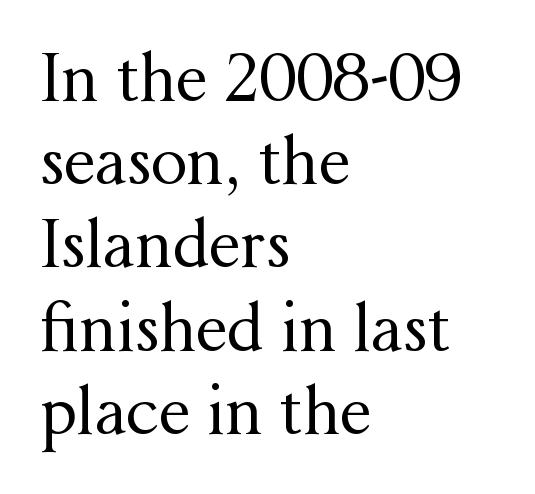
Type style note: has serifs. When letters stand straight like this, we call the style roman or upright. The lines sit at an ordinary, default distance from one another. A clean baseline with only descenders dipping below it. You could not count columns in this text — the font is proportionally spaced.
